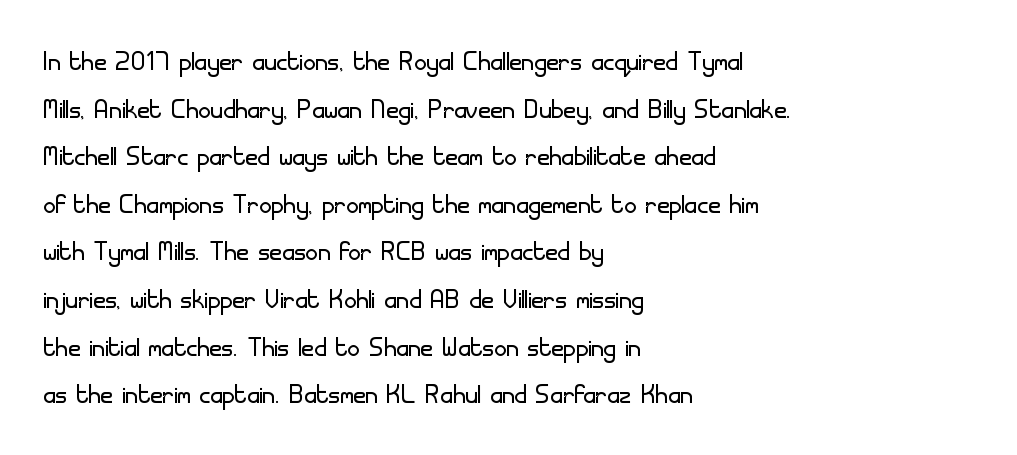
Q: Is the text bold? A: No.
Q: Is the text italic (slanted)? A: No, it is upright.
Q: Is the typeface a serif or a sans-serif typeface? A: Sans-serif.
Q: Is the text underlined? A: No.
Q: How is the paragraph aligned? A: Left-aligned.
Q: Is the spacing between letters normal or unusually wide? A: Normal.
Q: Is the spacing between lines tight, normal or loose? A: Normal.
Q: Width (condensed, normal, or wide)? A: Normal.
Q: Stroke contrast? A: Low.
Q: x-height? A: Small.
Q: Monospaced? A: No.
